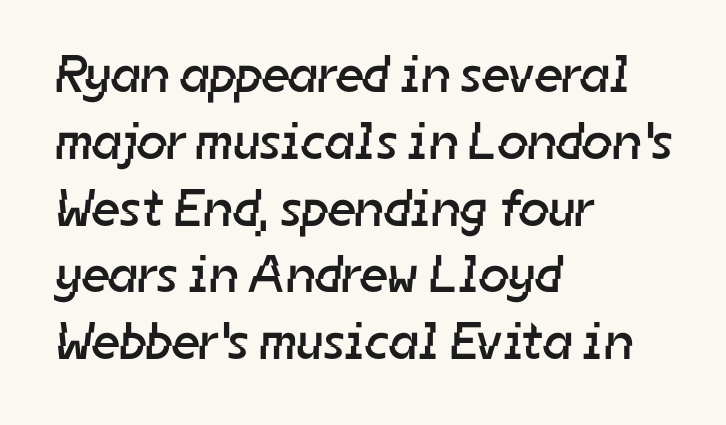
The image shows 53 px regular-weight sans-serif type; set left-aligned, normal line spacing (1.26x), normal letter spacing, not underlined; low stroke contrast and a medium x-height.
